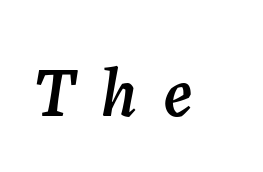
The image shows 70 px text type, italic (leaning right); set unusually wide letter spacing (+0.37 em), not underlined; medium stroke contrast and a medium x-height.
